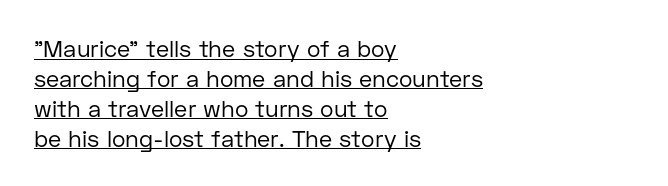
Q: Is the text bold? A: No.
Q: Is the text italic (slanted)? A: No, it is upright.
Q: Is the text underlined? A: Yes.
Q: How is the paragraph aligned? A: Left-aligned.
Q: Is the spacing between letters normal or unusually wide? A: Normal.
Q: Is the spacing between lines tight, normal or loose? A: Normal.
